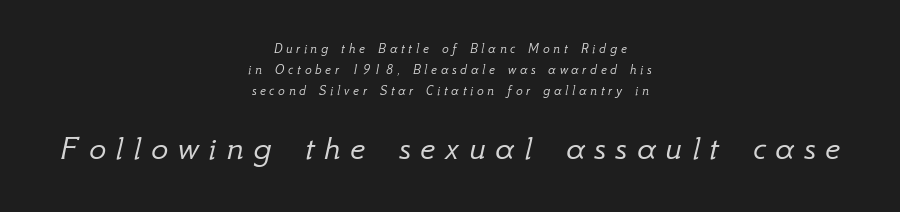
It's the slanting kind of type. If you folded the block vertically in half, each line would mirror itself in length. Think standard paragraph weight, or any step lighter than that. Descender tails drop into unmarked territory. Between these two stacked blocks, the lower one wins on size. Rows of type keep a routine distance in the vertical direction.
